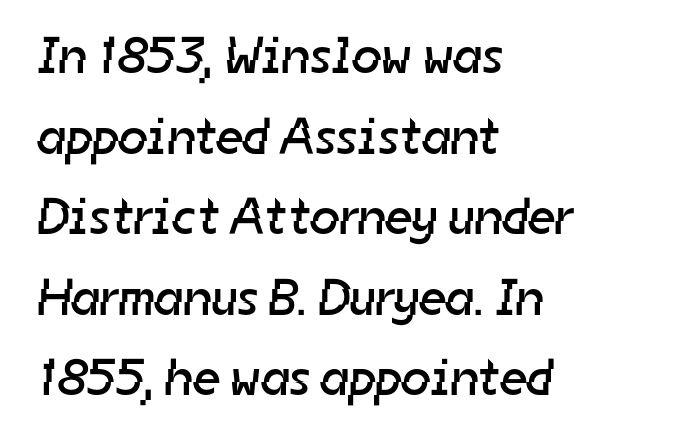
One-word summary of the alignment: left. Stroke terminals: plain, sans-serif. The glyphs are unaccompanied by any horizontal stroke below them. Compared with a typical body face, this is equally light or lighter still. You could call the tracking neutral — neither tight nor loose. You could not count columns in this text — the font is proportionally spaced.
